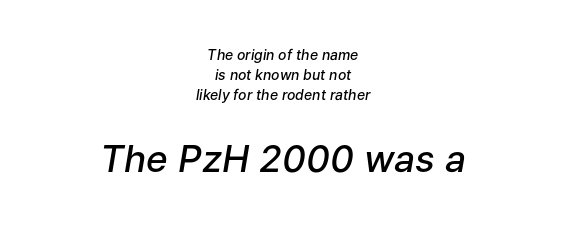
These lines are rendered in a variable-pitch font. Typesetter's note — lower block bumped up in size, upper block left smaller. The typesetter chose a symmetrical, centered arrangement here. The horizontal fit of the characters is conventional and even.
